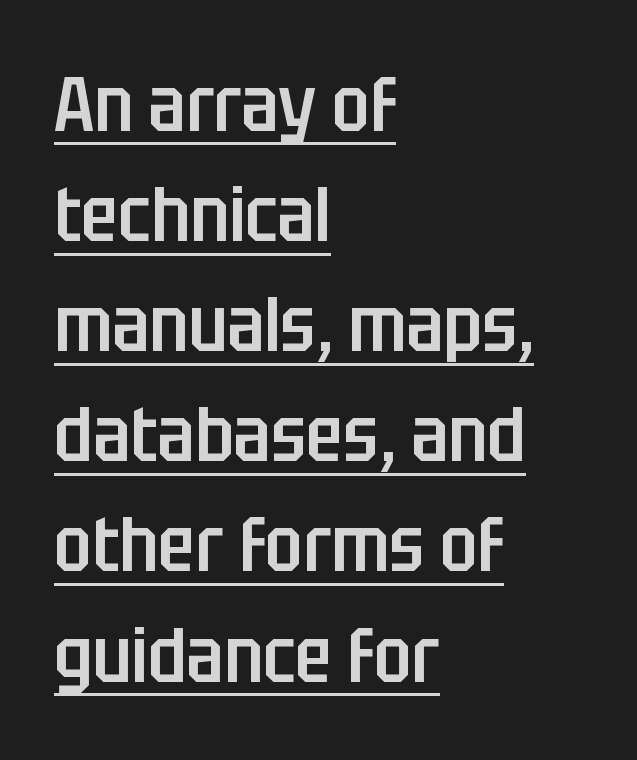
The letterforms sit shoulder to shoulder at normal distance. Note the varied advance widths — an 'i' is clearly narrower than an 'm'. Reading down the block, your eye returns to a fixed left position each line. A fair bit of extra ink — the face is semibold, not bold.
